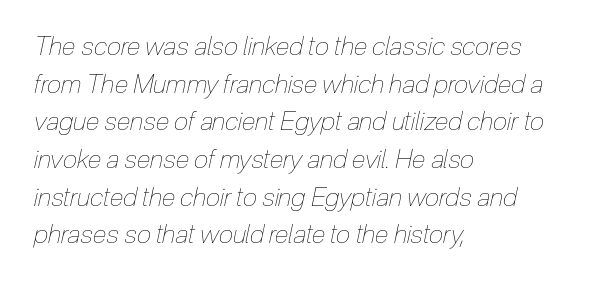
The image shows 26 px text type, italic (leaning right); set left-aligned, normal line spacing (1.45x), normal letter spacing, not underlined.
